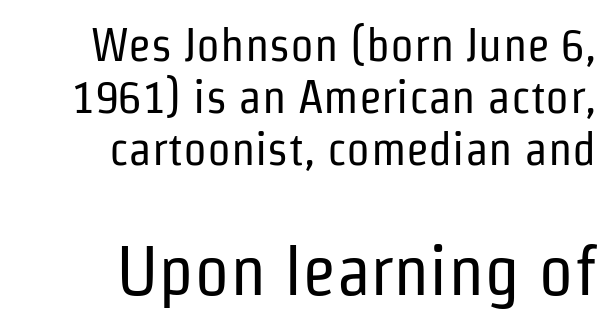
Q: Is the text bold? A: No.
Q: Is the text italic (slanted)? A: No, it is upright.
Q: Is the typeface a serif or a sans-serif typeface? A: Sans-serif.
Q: Is the text underlined? A: No.
Q: How is the paragraph aligned? A: Right-aligned.
Q: Is the spacing between letters normal or unusually wide? A: Normal.
Q: Is the spacing between lines tight, normal or loose? A: Tight.
Q: Which block of text is set in a larger size, the first (top) or the second (bottom)? A: The second (bottom) one.
Q: Width (condensed, normal, or wide)? A: Condensed.
Q: Stroke contrast? A: Low.
Q: x-height? A: Medium.
Q: Monospaced? A: No.
